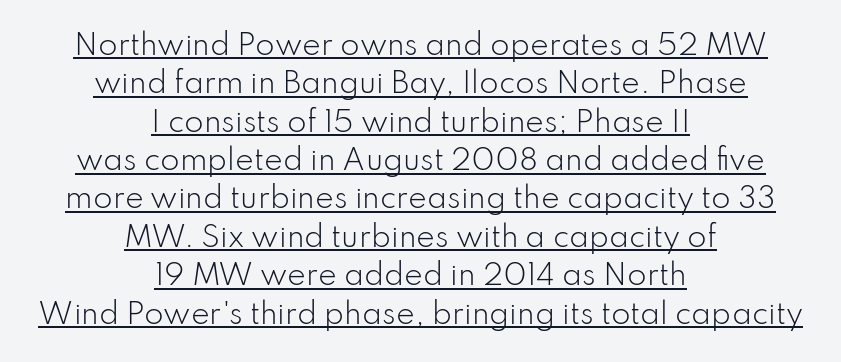
The image shows 28 px light sans-serif type, upright; set centered, normal line spacing (1.37x), normal letter spacing, underlined; low stroke contrast and a small x-height.
